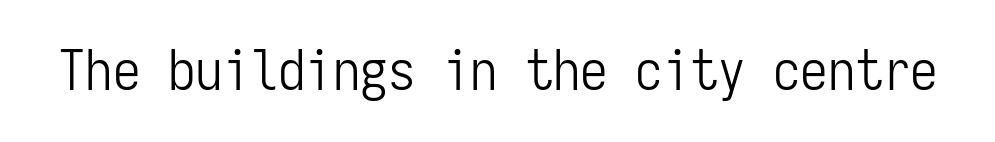
Short note: letters normally spaced. Observe the absence of serifs on each vertical stroke in this sample. Here the designer chose a console-style face with uniform glyph widths. The letters stand upright; this is a roman face. No heavy texture on the line: the type isn't bold. The string is rendered with underlining switched off.
